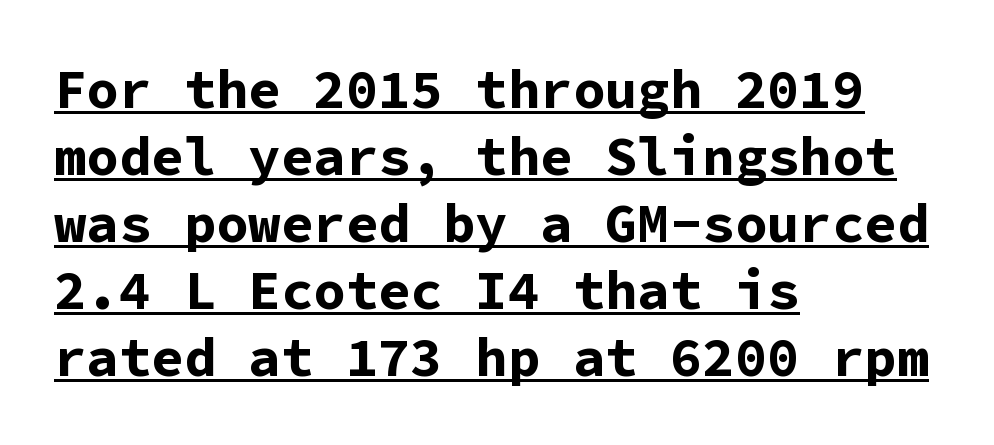
Q: Is the text bold? A: Yes.
Q: Is the text italic (slanted)? A: No, it is upright.
Q: Is the typeface a serif or a sans-serif typeface? A: Sans-serif.
Q: Is the text underlined? A: Yes.
Q: How is the paragraph aligned? A: Left-aligned.
Q: Is the spacing between letters normal or unusually wide? A: Normal.
Q: Width (condensed, normal, or wide)? A: Normal.
Q: Stroke contrast? A: Low.
Q: x-height? A: Medium.
Q: Monospaced? A: Yes.
